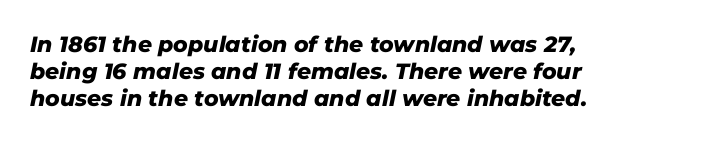
The image shows 22 px bold type, italic (leaning right); set left-aligned, line spacing 1.23x, normal letter spacing, not underlined.
